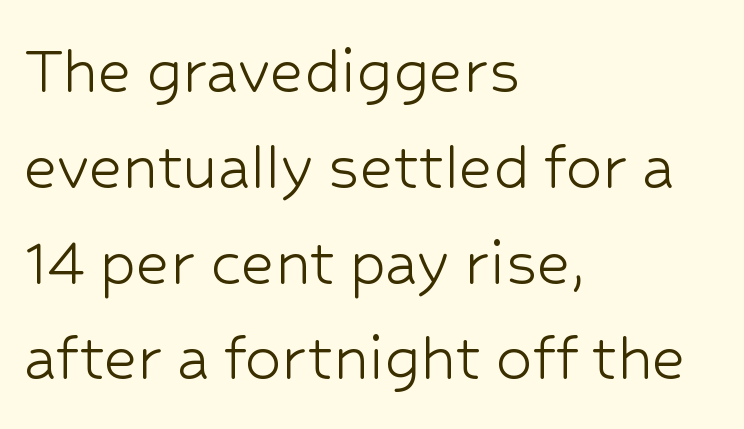
Q: Is the text bold? A: No.
Q: Is the text italic (slanted)? A: No, it is upright.
Q: Is the typeface a serif or a sans-serif typeface? A: Sans-serif.
Q: Is the text underlined? A: No.
Q: How is the paragraph aligned? A: Left-aligned.
Q: Is the spacing between letters normal or unusually wide? A: Normal.
Q: Is the spacing between lines tight, normal or loose? A: Normal.
Q: Width (condensed, normal, or wide)? A: Normal.
Q: Stroke contrast? A: Low.
Q: x-height? A: Medium.
Q: Monospaced? A: No.
